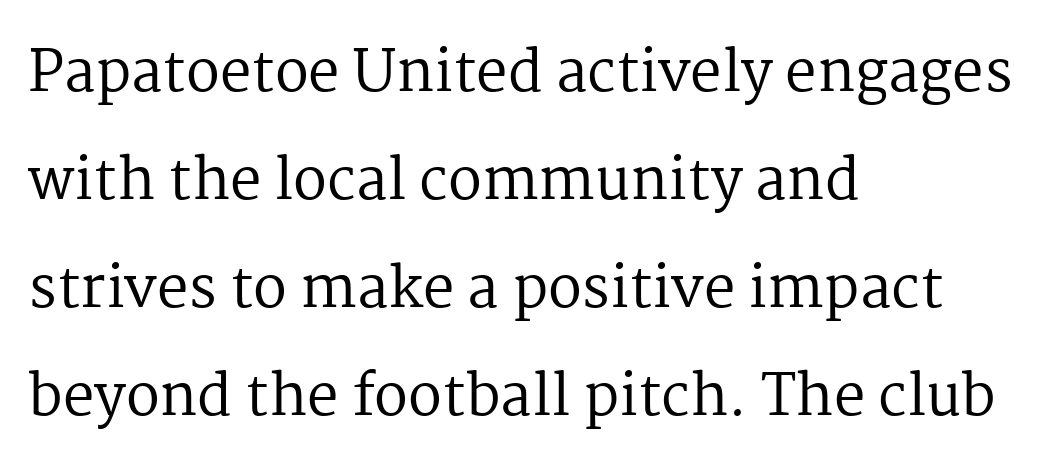
Q: Is the text bold? A: No.
Q: Is the text italic (slanted)? A: No, it is upright.
Q: Is the typeface a serif or a sans-serif typeface? A: Serif.
Q: Is the text underlined? A: No.
Q: How is the paragraph aligned? A: Left-aligned.
Q: Is the spacing between letters normal or unusually wide? A: Normal.
Q: Is the spacing between lines tight, normal or loose? A: Loose.
Q: Width (condensed, normal, or wide)? A: Normal.
Q: Stroke contrast? A: Medium.
Q: x-height? A: Medium.
Q: Monospaced? A: No.
